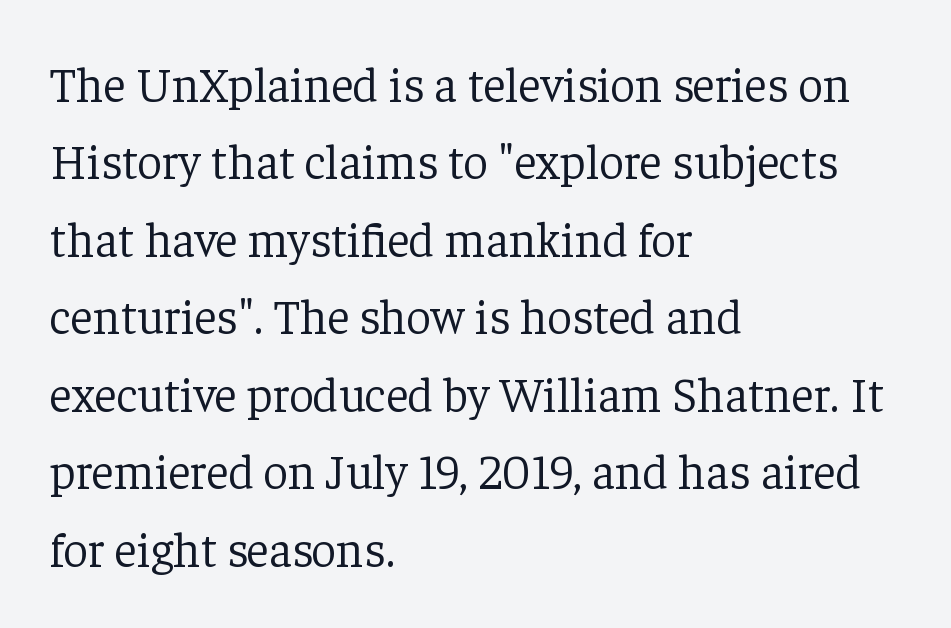
Reading down the block, your eye returns to a fixed left position each line. Note the varied advance widths — an 'i' is clearly narrower than an 'm'. The foot of each line stays bare and open. The line-height multiplier appears to be the usual default. Tall strokes in this sample are plumb rather than angled.
